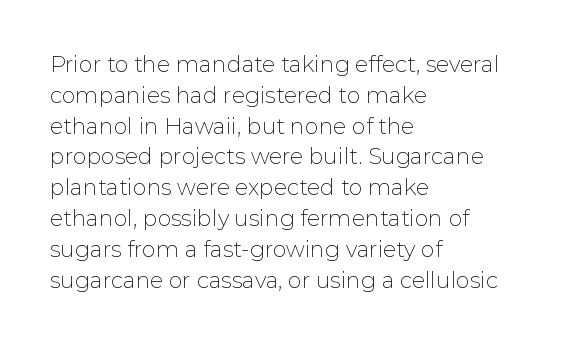
Q: Is the text bold? A: No.
Q: Is the text italic (slanted)? A: No, it is upright.
Q: Is the text underlined? A: No.
Q: How is the paragraph aligned? A: Left-aligned.
Q: Is the spacing between letters normal or unusually wide? A: Normal.
Q: Is the spacing between lines tight, normal or loose? A: Normal.
